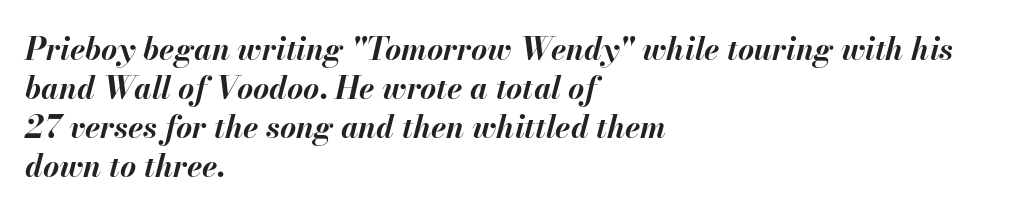
Q: Is the text bold? A: Yes.
Q: Is the text italic (slanted)? A: Yes, it leans right by about 13 degrees.
Q: Is the text underlined? A: No.
Q: How is the paragraph aligned? A: Left-aligned.
Q: Is the spacing between letters normal or unusually wide? A: Normal.
Q: Is the spacing between lines tight, normal or loose? A: Normal.
Q: Width (condensed, normal, or wide)? A: Normal.
Q: Stroke contrast? A: Medium.
Q: x-height? A: Small.
Q: Monospaced? A: No.
